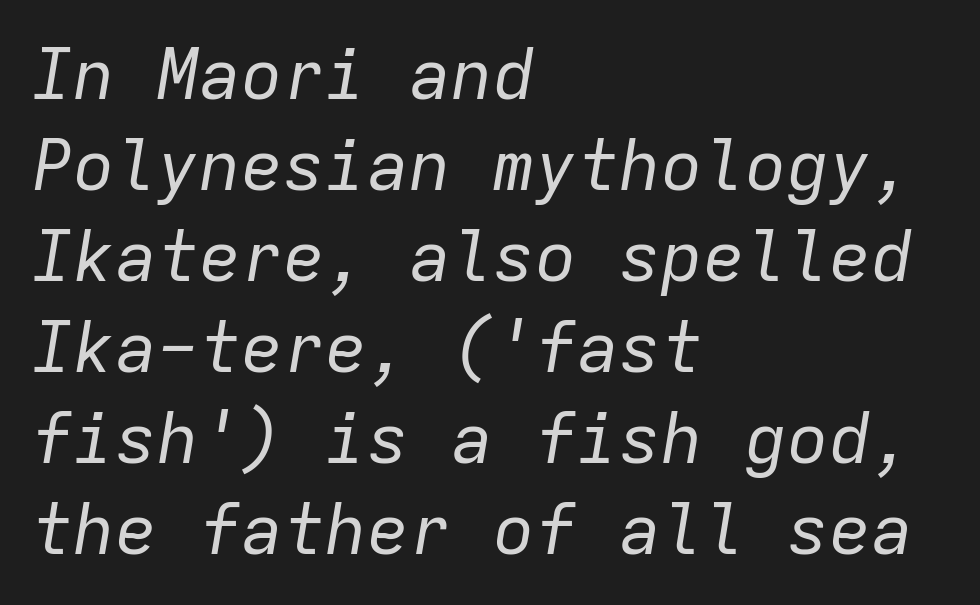
These lines were composed using italics. Leading matches the norm, producing a regular column. A bare baseline throughout the passage. Short and long lines alike share a common starting point at left. The font is comparable to plain body text, perhaps lighter. The rendering keeps characters at their native spacing.
